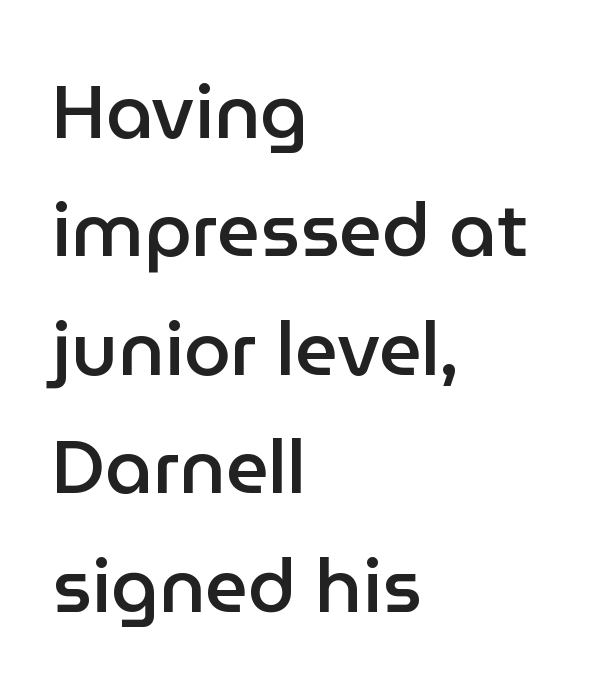
{"serif": "no", "italic": "no", "bold": "semi", "weight": "semibold", "width": "normal", "stroke_contrast": "low", "x_height": "medium", "monospaced": "no", "underline": "no", "align": "left", "line_spacing": "normal", "line_spacing_ratio": 1.58, "letter_spacing": "normal", "letter_spacing_em": 0.0, "glyph_px": 75}
